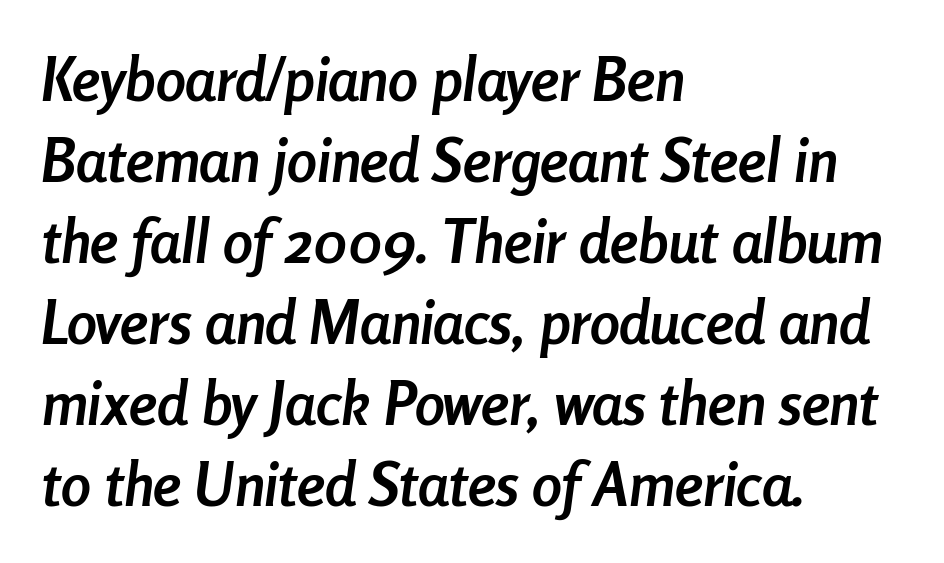
The rendering applies a slant to the glyphs. The passage shown is typed in a proportional face where columns would drift. The face used here has the dense, thick strokes of a bold. Anything drawn beneath the words? Only blank space. A typesetter would call this zero additional tracking.
